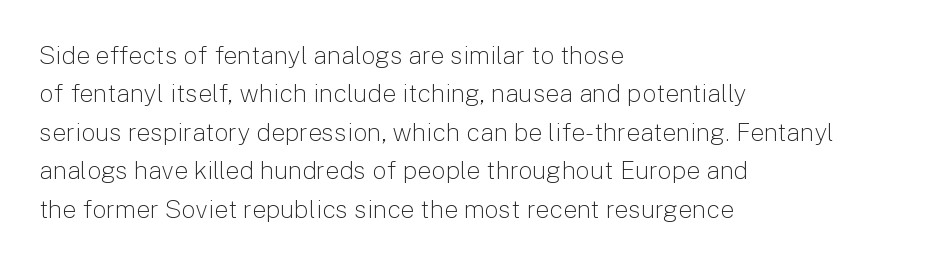
Q: Is the text bold? A: No.
Q: Is the text italic (slanted)? A: No, it is upright.
Q: Is the text underlined? A: No.
Q: How is the paragraph aligned? A: Left-aligned.
Q: Is the spacing between letters normal or unusually wide? A: Normal.
Q: Is the spacing between lines tight, normal or loose? A: Normal.
